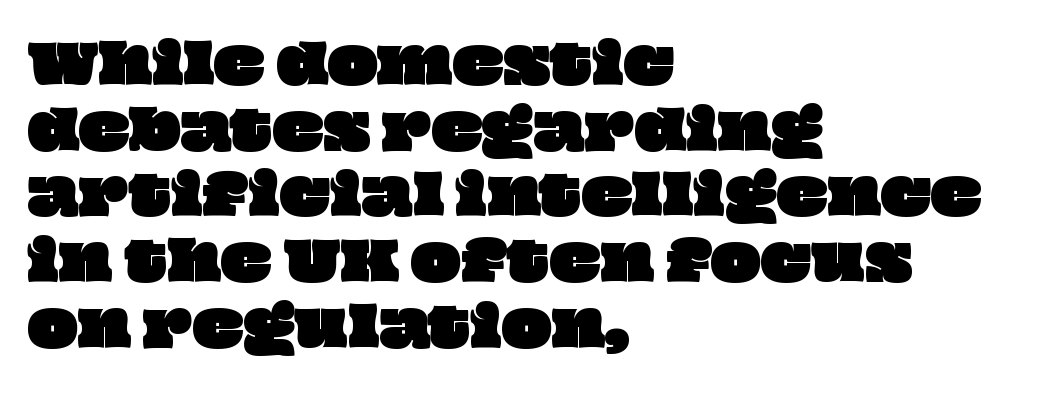
{"width": "wide", "stroke_contrast": "low", "x_height": "large", "monospaced": "no", "underline": "no", "align": "left", "line_spacing_ratio": 1.24, "letter_spacing": "normal", "letter_spacing_em": 0.0, "glyph_px": 53}
